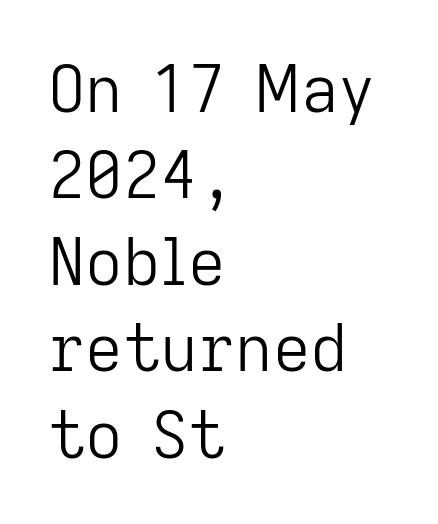
The image shows 65 px light sans-serif type, upright; set left-aligned, normal line spacing (1.33x), normal letter spacing, not underlined; low stroke contrast and a medium x-height.
